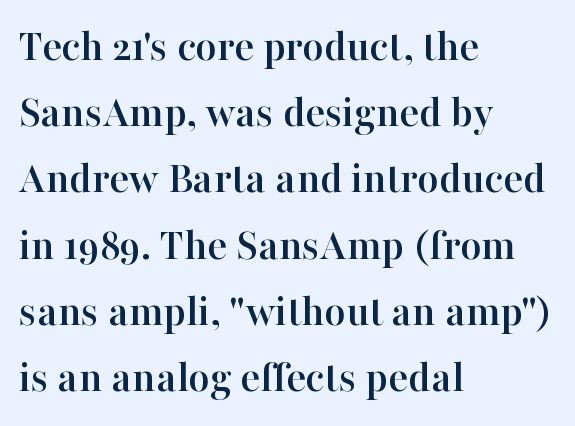
{"serif": "yes", "italic": "no", "width": "normal", "stroke_contrast": "high", "x_height": "medium", "monospaced": "no", "underline": "no", "align": "left", "line_spacing": "normal", "line_spacing_ratio": 1.44, "letter_spacing": "normal", "letter_spacing_em": 0.0, "glyph_px": 46}
